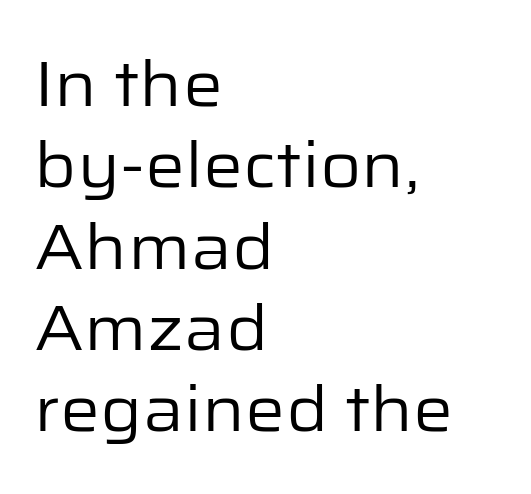
Nobody touched the tracking dial on this one. A typesetter would label this face a sans. The gap between lines stays unmarked. Here the designer chose a conventional face with non-uniform glyph widths.
